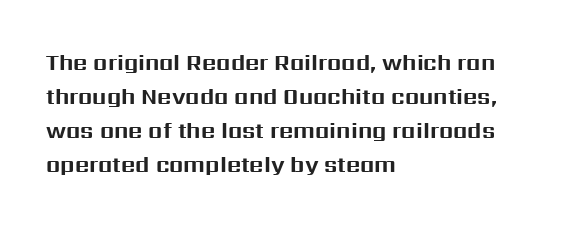
{"italic": "no", "bold": "yes", "underline": "no", "align": "left", "line_spacing": "normal", "line_spacing_ratio": 1.55, "letter_spacing": "normal", "letter_spacing_em": 0.0, "glyph_px": 22}
